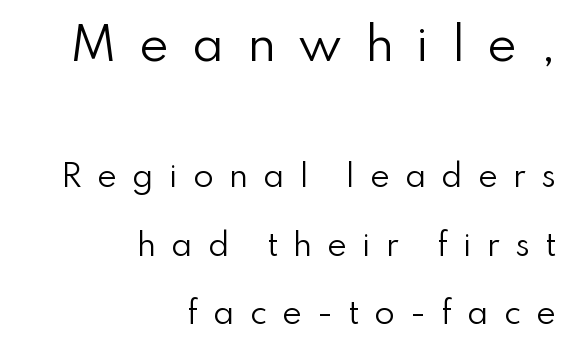
What stands out about the letter spacing? Its width — letters are far apart. On a weight scale, this lands at 450 or below. The space between consecutive lines is lavish. The initial chunk of copy outweighs the following chunk in type size. The setting favours the right margin, as signatures and pull-quotes sometimes do. The passage shown is typeset with a sans-serif family.
